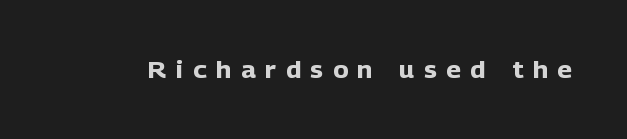
The image shows 23 px bold type, upright; set unusually wide letter spacing (+0.42 em), not underlined.
